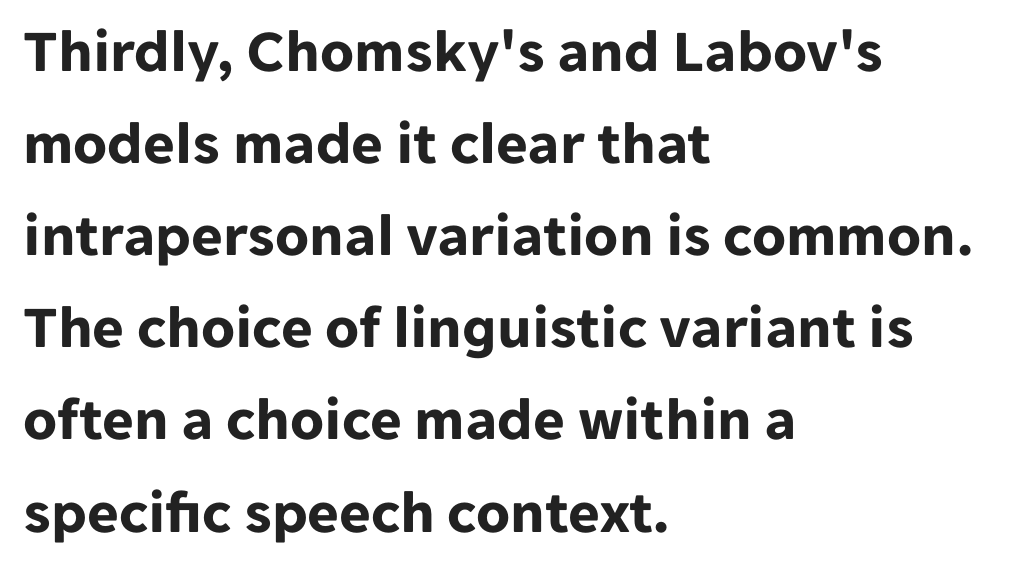
The image shows 61 px bold sans-serif type, upright; set left-aligned, normal line spacing (1.51x), normal letter spacing, not underlined; low stroke contrast and a medium x-height.
